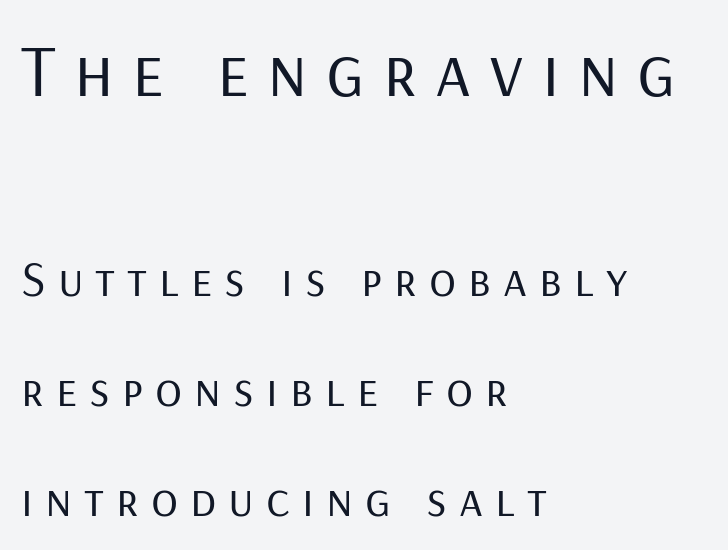
Q: Is the text bold? A: No.
Q: Is the text italic (slanted)? A: No, it is upright.
Q: Is the typeface a serif or a sans-serif typeface? A: Sans-serif.
Q: Is the text underlined? A: No.
Q: How is the paragraph aligned? A: Left-aligned.
Q: Is the spacing between letters normal or unusually wide? A: Unusually wide.
Q: Is the spacing between lines tight, normal or loose? A: Loose.
Q: Which block of text is set in a larger size, the first (top) or the second (bottom)? A: The first (top) one.
Q: Width (condensed, normal, or wide)? A: Normal.
Q: Stroke contrast? A: Low.
Q: x-height? A: Medium.
Q: Monospaced? A: No.
